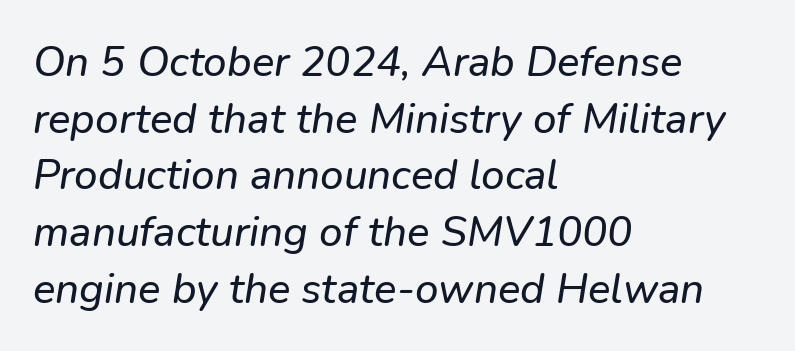
The image shows 42 px sans-serif type; set left-aligned, normal line spacing (1.35x), normal letter spacing, not underlined; low stroke contrast and a medium x-height.
